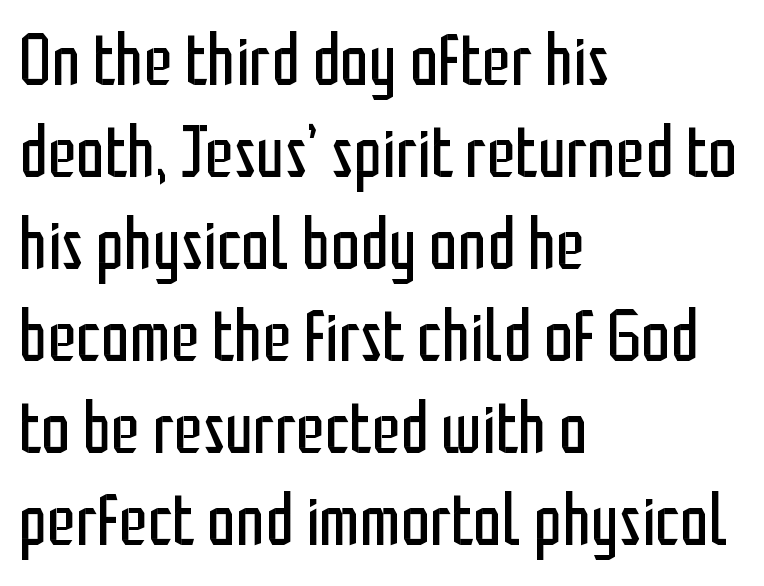
Q: Is the text bold? A: No.
Q: Is the text italic (slanted)? A: No, it is upright.
Q: Is the typeface a serif or a sans-serif typeface? A: Sans-serif.
Q: Is the text underlined? A: No.
Q: How is the paragraph aligned? A: Left-aligned.
Q: Is the spacing between letters normal or unusually wide? A: Normal.
Q: Is the spacing between lines tight, normal or loose? A: Normal.
Q: Width (condensed, normal, or wide)? A: Condensed.
Q: Stroke contrast? A: Low.
Q: x-height? A: Medium.
Q: Monospaced? A: No.
